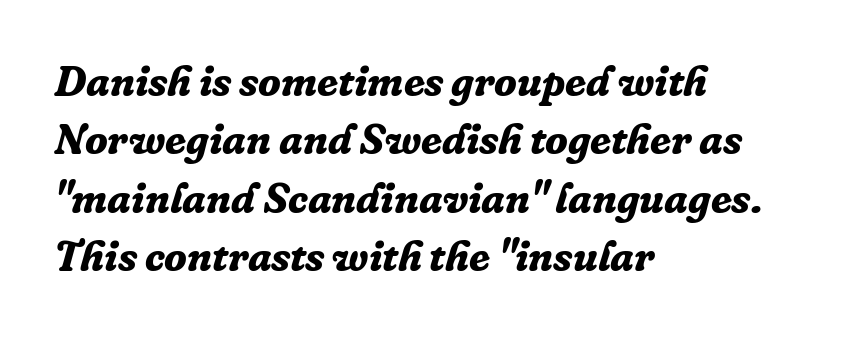
Examine the stroke ends and you'll spot serifs. Observe the lean: these are italic letterforms. Underlining? Definitely not there. If you drew a ruler down the left edge, every line would touch it. Every letter is thick-stroked: bold, no question.
